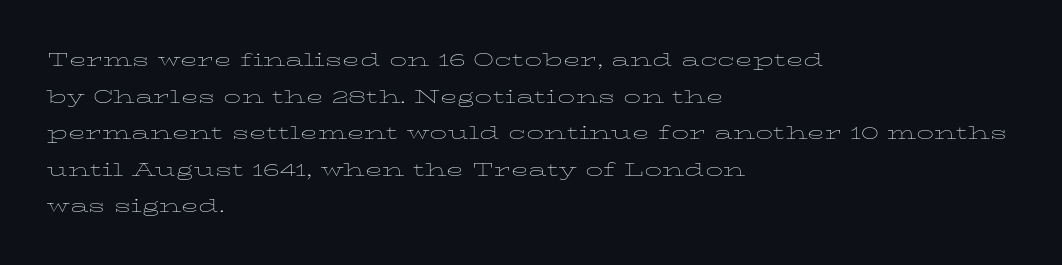
{"italic": "no", "bold": "no", "underline": "no", "align": "left", "line_spacing": "normal", "line_spacing_ratio": 1.59, "letter_spacing": "normal", "letter_spacing_em": 0.0, "glyph_px": 23}
